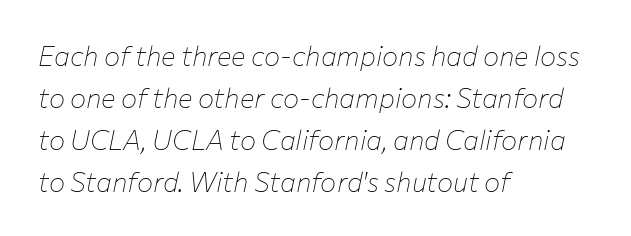
The image shows 27 px text type, italic (leaning right); set left-aligned, normal line spacing (1.55x), normal letter spacing, not underlined.
